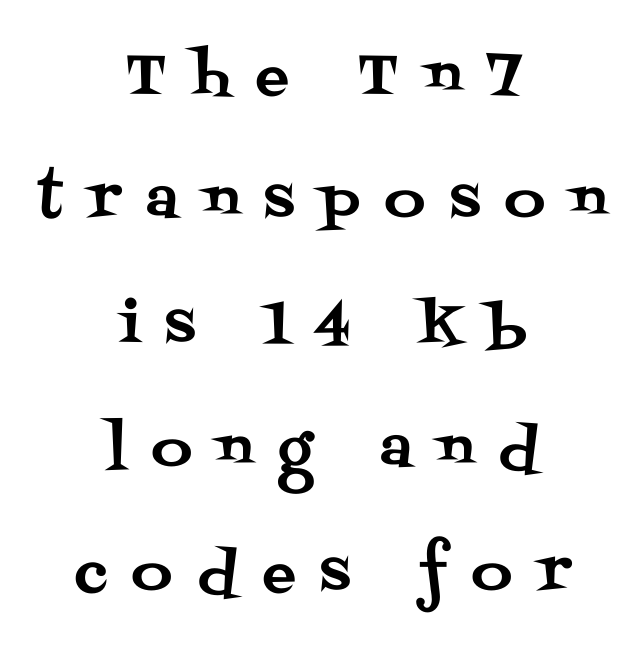
The image shows 56 px serif type, upright; set centered, loose line spacing (2.22x), unusually wide letter spacing (+0.45 em), not underlined; medium stroke contrast and a large x-height.
